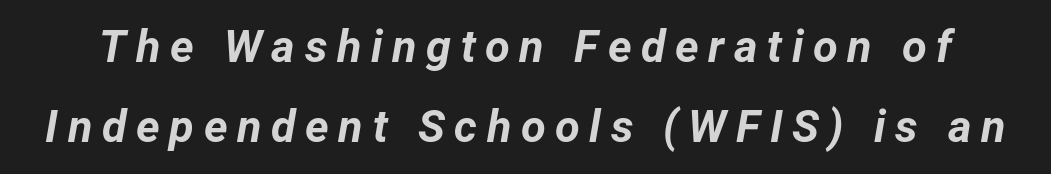
The image shows 45 px bold type, italic (leaning right); set line spacing 1.78x, unusually wide letter spacing (+0.21 em), not underlined; low stroke contrast and a medium x-height.
